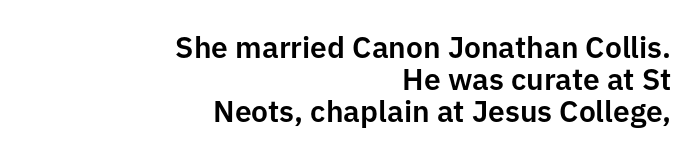
{"serif": "no", "italic": "no", "width": "normal", "stroke_contrast": "low", "x_height": "medium", "monospaced": "no", "underline": "no", "align": "right", "line_spacing": "tight", "line_spacing_ratio": 1.06, "letter_spacing": "normal", "letter_spacing_em": 0.0, "glyph_px": 30}
